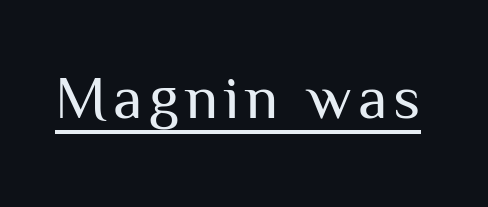
The image shows 61 px regular-weight sans-serif type, upright; set underlined; medium stroke contrast and a medium x-height.
